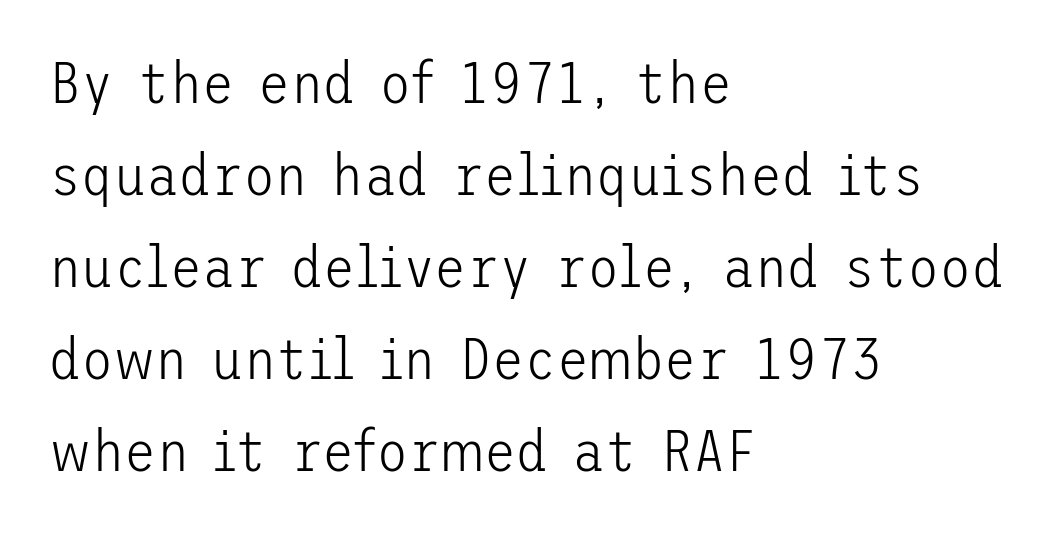
{"serif": "no", "italic": "no", "bold": "no", "weight": "light", "width": "normal", "stroke_contrast": "low", "x_height": "medium", "underline": "no", "align": "left", "line_spacing": "normal", "line_spacing_ratio": 1.56, "letter_spacing": "normal", "letter_spacing_em": 0.0, "glyph_px": 59}
